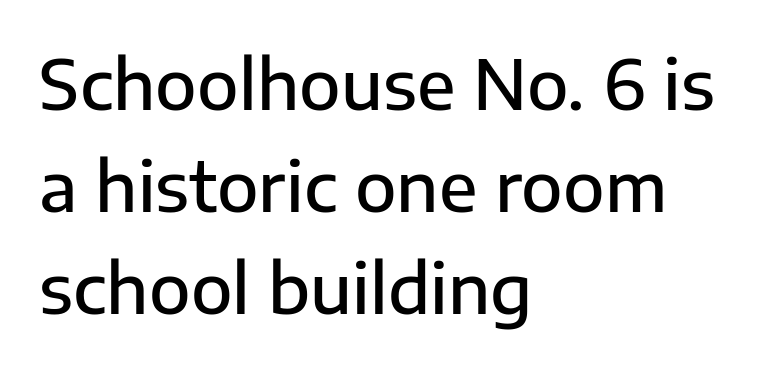
Q: Is the text bold? A: Semi-bold.
Q: Is the text italic (slanted)? A: No, it is upright.
Q: Is the typeface a serif or a sans-serif typeface? A: Sans-serif.
Q: Is the text underlined? A: No.
Q: How is the paragraph aligned? A: Left-aligned.
Q: Is the spacing between letters normal or unusually wide? A: Normal.
Q: Is the spacing between lines tight, normal or loose? A: Normal.
Q: Width (condensed, normal, or wide)? A: Normal.
Q: Stroke contrast? A: Low.
Q: x-height? A: Medium.
Q: Monospaced? A: No.
